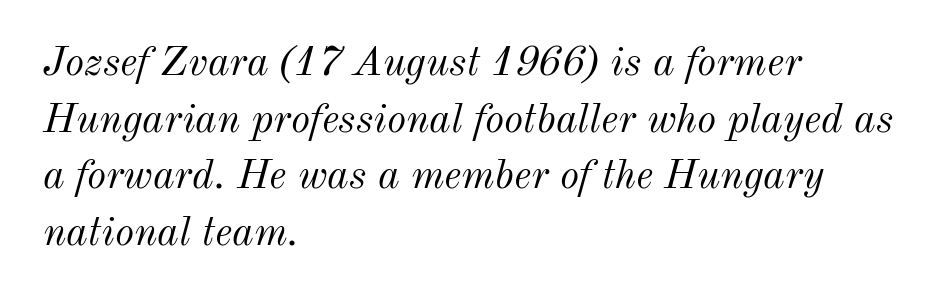
The image shows 41 px light type, italic (leaning right); set left-aligned, normal line spacing (1.38x), normal letter spacing, not underlined; medium stroke contrast and a small x-height.
